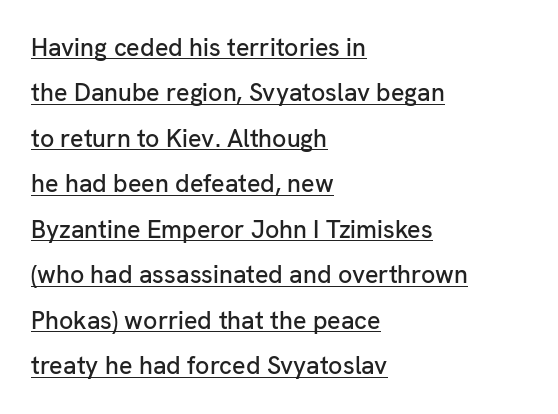
The image shows 25 px text type, upright; set left-aligned, line spacing 1.82x, normal letter spacing, underlined.
